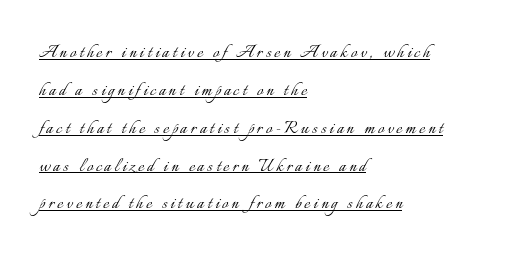
The lines are quadded left. The cut favours lightness, reaching ordinary text weight at its darkest. Like a heading marked for emphasis, these lines bear an underscore.
